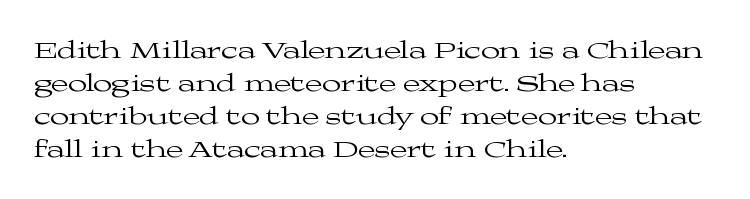
{"italic": "no", "bold": "no", "underline": "no", "align": "left", "line_spacing": "normal", "line_spacing_ratio": 1.32, "letter_spacing": "normal", "letter_spacing_em": 0.0, "glyph_px": 25}
